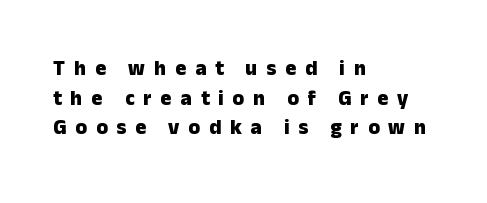
Q: Is the text bold? A: Yes.
Q: Is the text italic (slanted)? A: No, it is upright.
Q: Is the text underlined? A: No.
Q: How is the paragraph aligned? A: Left-aligned.
Q: Is the spacing between letters normal or unusually wide? A: Unusually wide.
Q: Is the spacing between lines tight, normal or loose? A: Normal.
